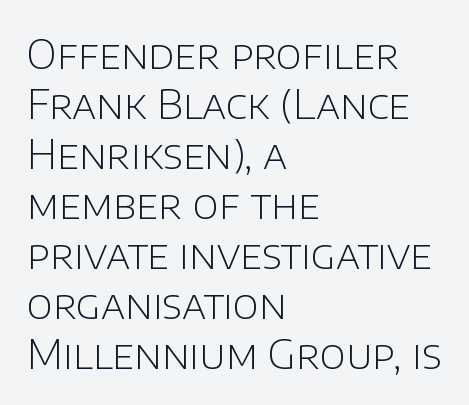
The image shows 40 px light sans-serif type, upright; set left-aligned, normal line spacing (1.25x), normal letter spacing, not underlined; low stroke contrast and a large x-height.
